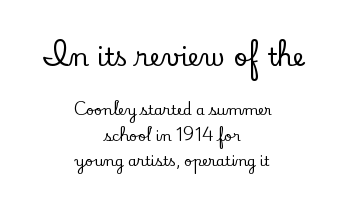
Q: Is the text italic (slanted)? A: No, it is upright.
Q: Is the text underlined? A: No.
Q: How is the paragraph aligned? A: Centered.
Q: Is the spacing between letters normal or unusually wide? A: Normal.
Q: Which block of text is set in a larger size, the first (top) or the second (bottom)? A: The first (top) one.
